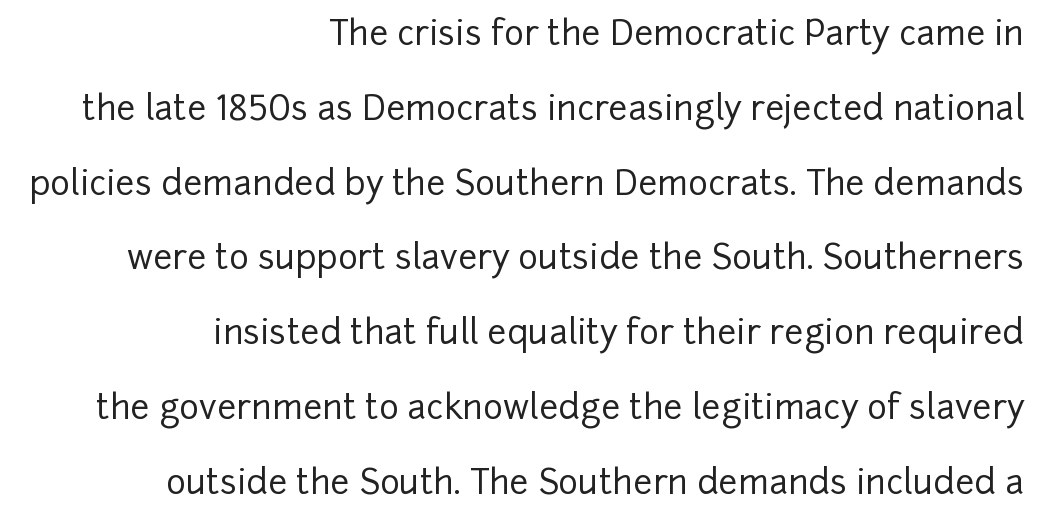
Each line ends at the same right margin while the left side varies. Are there feet on the stems? There aren't — it's a sans. The axis of the letterforms is exactly vertical. Varying glyph widths throughout — classic text-font behaviour. This sample trades compactness for vertical openness between lines. The gaps between neighbouring characters are ordinary and unremarkable.
